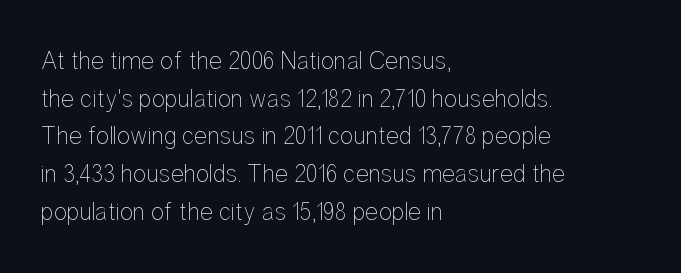
Q: Is the text bold? A: No.
Q: Is the text italic (slanted)? A: No, it is upright.
Q: Is the text underlined? A: No.
Q: How is the paragraph aligned? A: Left-aligned.
Q: Is the spacing between letters normal or unusually wide? A: Normal.
Q: Is the spacing between lines tight, normal or loose? A: Normal.
